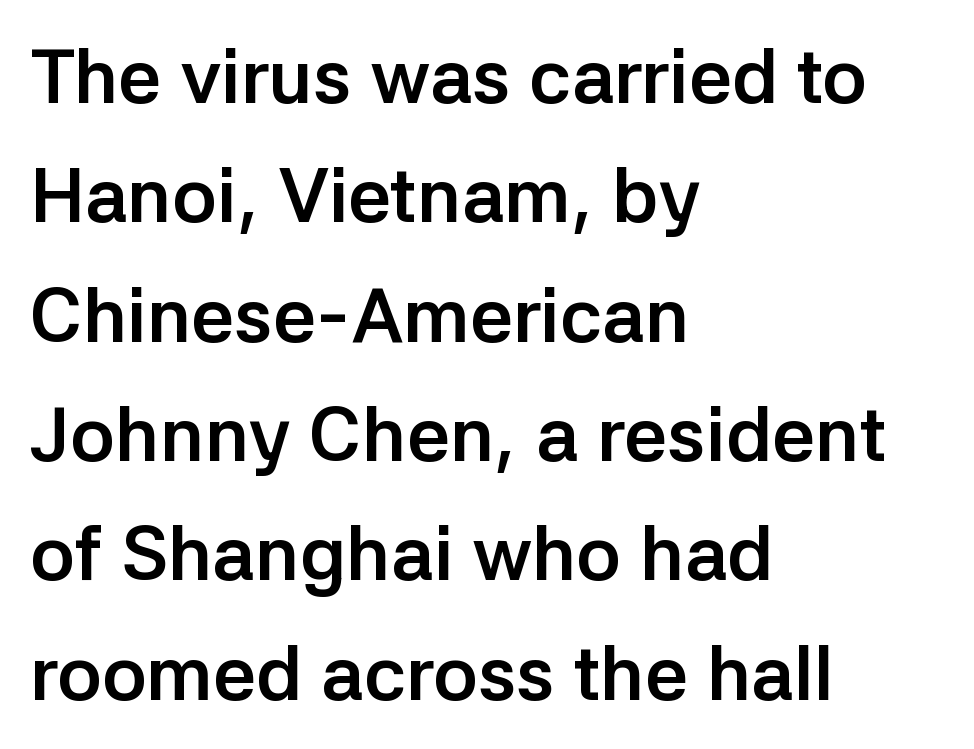
{"serif": "no", "italic": "no", "bold": "yes", "weight": "semibold", "width": "normal", "stroke_contrast": "low", "x_height": "medium", "monospaced": "no", "underline": "no", "align": "left", "line_spacing": "normal", "line_spacing_ratio": 1.57, "letter_spacing": "normal", "letter_spacing_em": 0.0, "glyph_px": 76}
